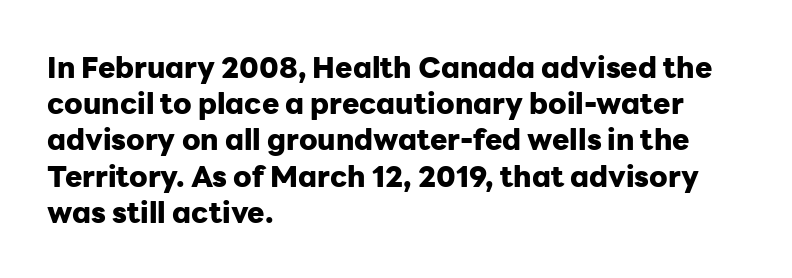
Q: Is the text bold? A: Yes.
Q: Is the text italic (slanted)? A: No, it is upright.
Q: Is the typeface a serif or a sans-serif typeface? A: Sans-serif.
Q: Is the text underlined? A: No.
Q: How is the paragraph aligned? A: Left-aligned.
Q: Is the spacing between letters normal or unusually wide? A: Normal.
Q: Is the spacing between lines tight, normal or loose? A: Normal.
Q: Width (condensed, normal, or wide)? A: Normal.
Q: Stroke contrast? A: Low.
Q: x-height? A: Medium.
Q: Monospaced? A: No.
